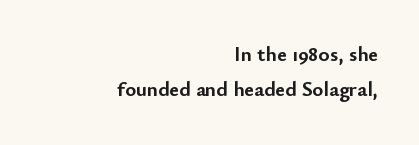
{"italic": "no", "bold": "yes", "underline": "no", "align": "right", "line_spacing": "normal", "line_spacing_ratio": 1.67, "letter_spacing": "normal", "letter_spacing_em": 0.0, "glyph_px": 21}
